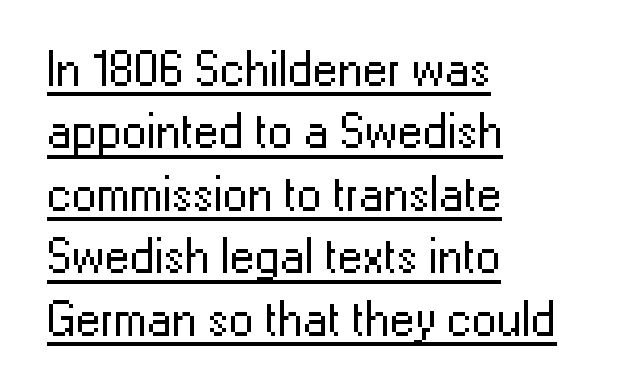
The paragraph shown leans on its left margin. Notice how the stems are strictly vertical — no italics here. Stems and bowls with no extra thickness — not bold. Examine the stroke ends and you'll find no serifs. Proportional: the letters do not fall into vertical columns. Is there an underline? Yes — a line sits under the letters.
